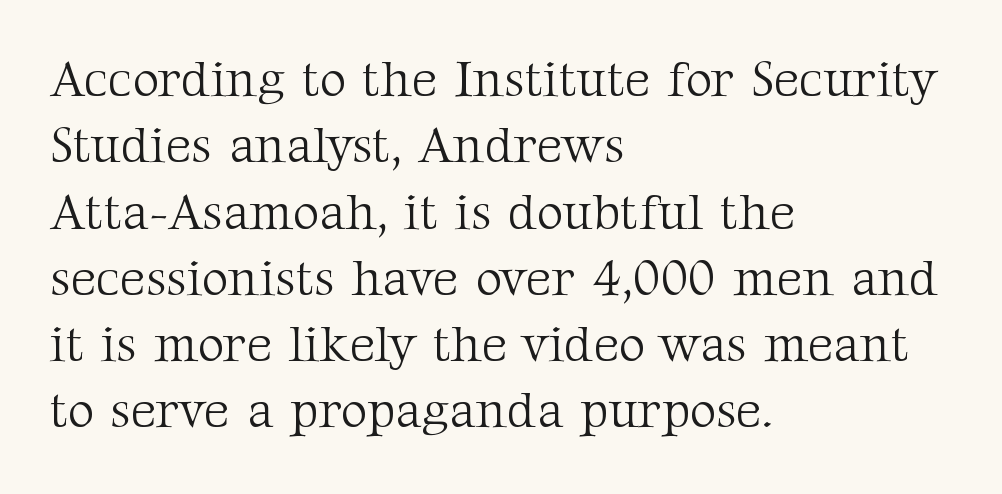
Underlining? Definitely not there. Does the copy run flush right? No — it runs flush left. This sample uses plain, unmodified letter spacing. What kind of face is this? One with serifs.
